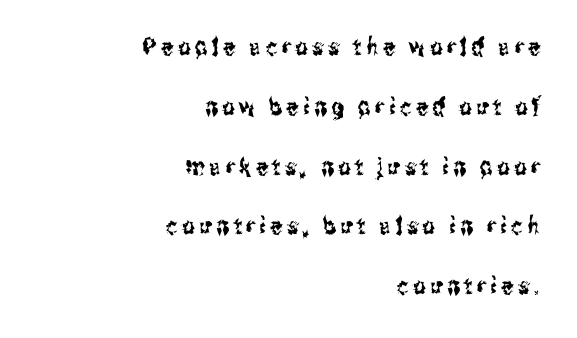
The lettering stays uniformly vertical, giving the passage a roman look. One glance says open: line gaps are wider than usual. Quick note: underline off. Casual observation: everything's shoved over to the right.
